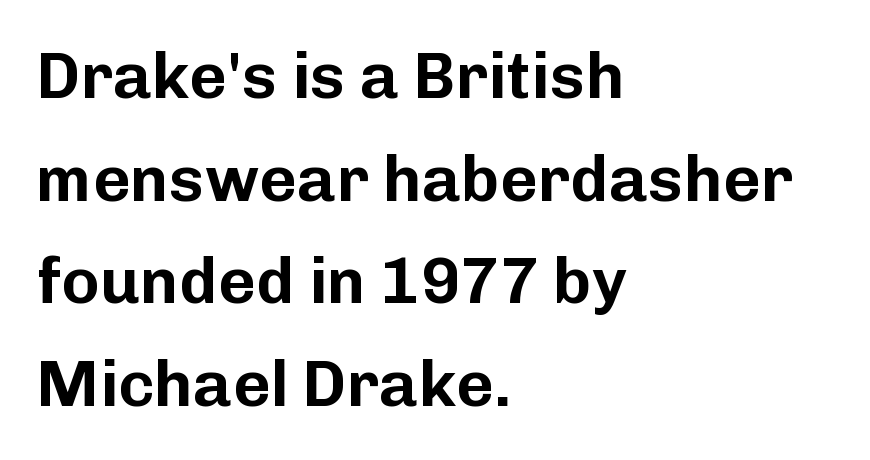
Q: Is the text italic (slanted)? A: No, it is upright.
Q: Is the typeface a serif or a sans-serif typeface? A: Sans-serif.
Q: Is the text underlined? A: No.
Q: How is the paragraph aligned? A: Left-aligned.
Q: Is the spacing between letters normal or unusually wide? A: Normal.
Q: Is the spacing between lines tight, normal or loose? A: Normal.
Q: Width (condensed, normal, or wide)? A: Normal.
Q: Stroke contrast? A: Low.
Q: x-height? A: Medium.
Q: Monospaced? A: No.
